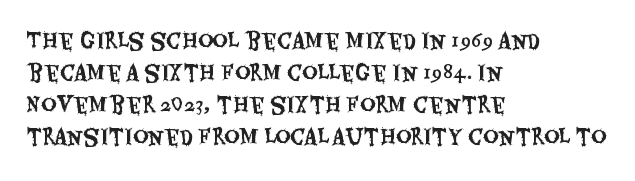
{"italic": "no", "underline": "no", "align": "left", "line_spacing": "normal", "line_spacing_ratio": 1.53, "letter_spacing": "normal", "letter_spacing_em": 0.0, "glyph_px": 21}
